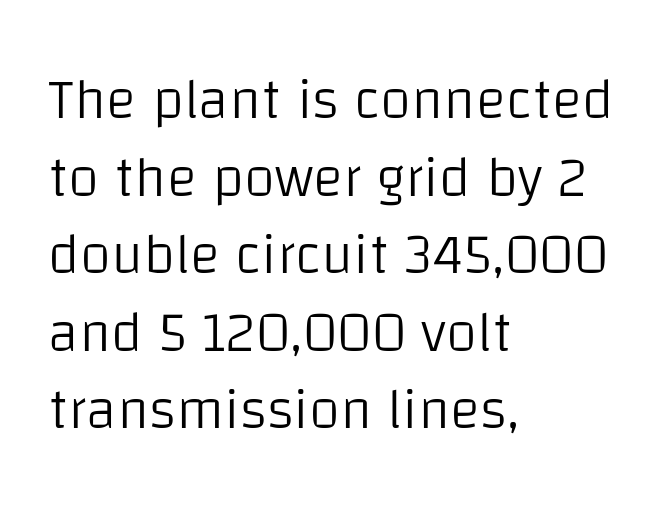
{"serif": "no", "italic": "no", "bold": "no", "weight": "light", "width": "normal", "stroke_contrast": "low", "x_height": "large", "monospaced": "no", "underline": "no", "align": "left", "line_spacing": "normal", "line_spacing_ratio": 1.36, "letter_spacing": "normal", "letter_spacing_em": 0.0, "glyph_px": 57}
